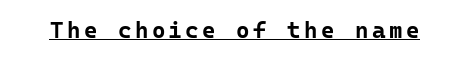
The image shows 23 px bold type, upright; set underlined.
